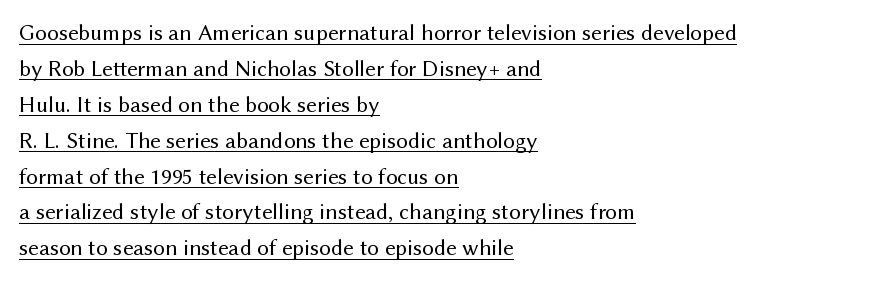
The image shows 23 px text type, upright; set left-aligned, normal line spacing (1.56x), normal letter spacing, underlined.
